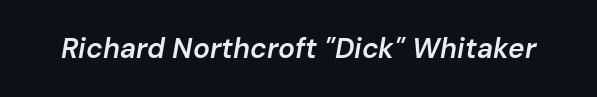
The image shows 28 px semibold type, italic (leaning right); set normal letter spacing, not underlined; low stroke contrast and a medium x-height.
